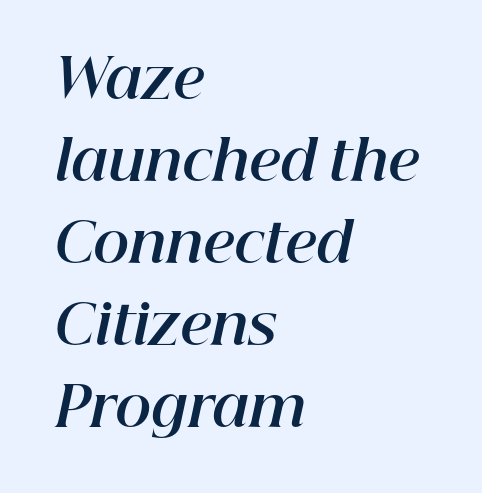
The image shows 55 px bold type, italic (leaning right); set left-aligned, normal line spacing (1.49x), normal letter spacing, not underlined; high stroke contrast and a medium x-height.
